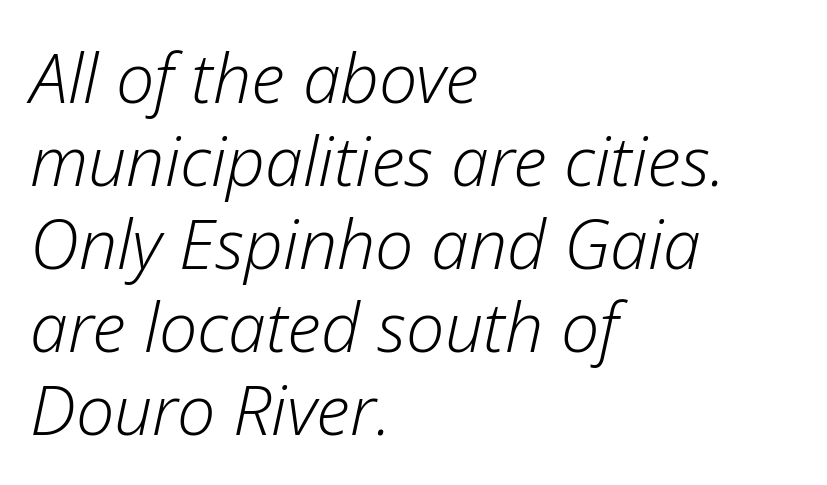
Q: Is the text bold? A: No.
Q: Is the text italic (slanted)? A: Yes, it leans right by about 12 degrees.
Q: Is the text underlined? A: No.
Q: How is the paragraph aligned? A: Left-aligned.
Q: Is the spacing between letters normal or unusually wide? A: Normal.
Q: Width (condensed, normal, or wide)? A: Normal.
Q: Stroke contrast? A: Low.
Q: x-height? A: Medium.
Q: Monospaced? A: No.
